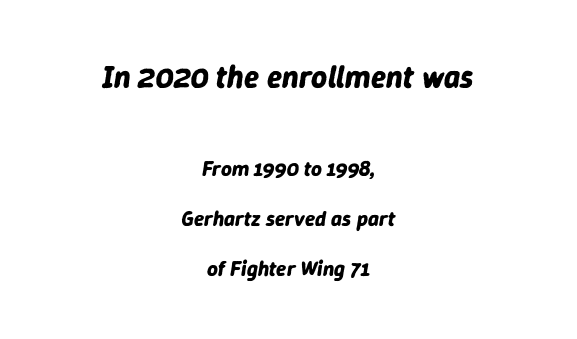
The image shows 31 px bold type, italic (leaning right); set centered, loose line spacing (2.39x), normal letter spacing, not underlined; the first (top) block is 1.48x larger; low stroke contrast and a medium x-height.
